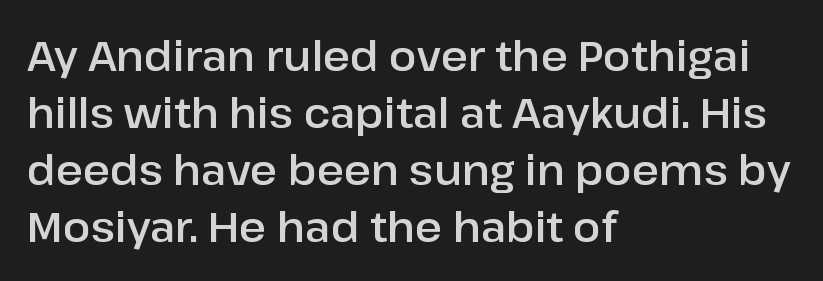
Q: Is the text italic (slanted)? A: No, it is upright.
Q: Is the typeface a serif or a sans-serif typeface? A: Sans-serif.
Q: Is the text underlined? A: No.
Q: How is the paragraph aligned? A: Left-aligned.
Q: Is the spacing between letters normal or unusually wide? A: Normal.
Q: Is the spacing between lines tight, normal or loose? A: Normal.
Q: Width (condensed, normal, or wide)? A: Normal.
Q: Stroke contrast? A: Low.
Q: x-height? A: Medium.
Q: Monospaced? A: No.
